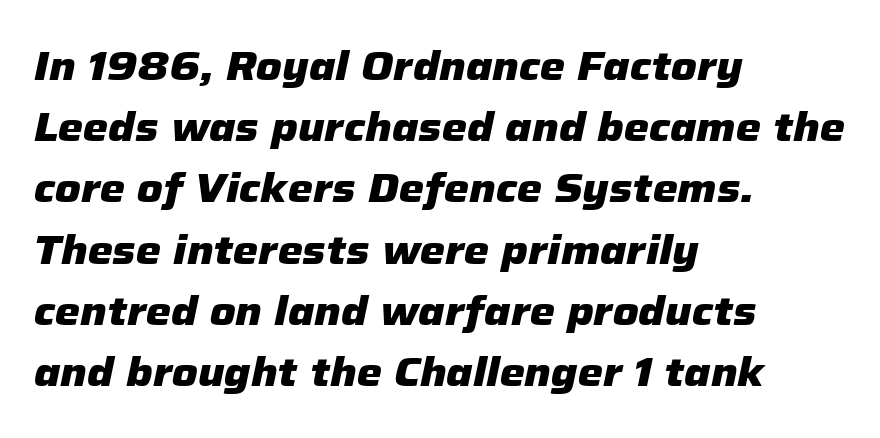
{"italic": "yes", "lean": "right", "slant_degrees": 12, "bold": "yes", "weight": "heavy", "width": "normal", "stroke_contrast": "low", "x_height": "medium", "monospaced": "no", "underline": "no", "align": "left", "line_spacing": "normal", "line_spacing_ratio": 1.53, "letter_spacing": "normal", "letter_spacing_em": 0.0, "glyph_px": 40}
